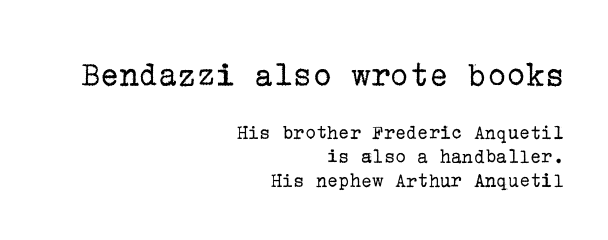
{"serif": "yes", "italic": "no", "bold": "no", "weight": "regular", "width": "normal", "stroke_contrast": "low", "x_height": "medium", "underline": "no", "align": "right", "line_spacing": "tight", "line_spacing_ratio": 1.14, "letter_spacing": "normal", "letter_spacing_em": 0.0, "larger_block": "first", "size_ratio": 1.71, "glyph_px": 36}
